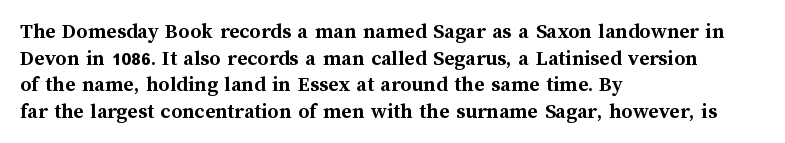
Q: Is the text bold? A: Yes.
Q: Is the text italic (slanted)? A: No, it is upright.
Q: Is the text underlined? A: No.
Q: How is the paragraph aligned? A: Left-aligned.
Q: Is the spacing between letters normal or unusually wide? A: Normal.
